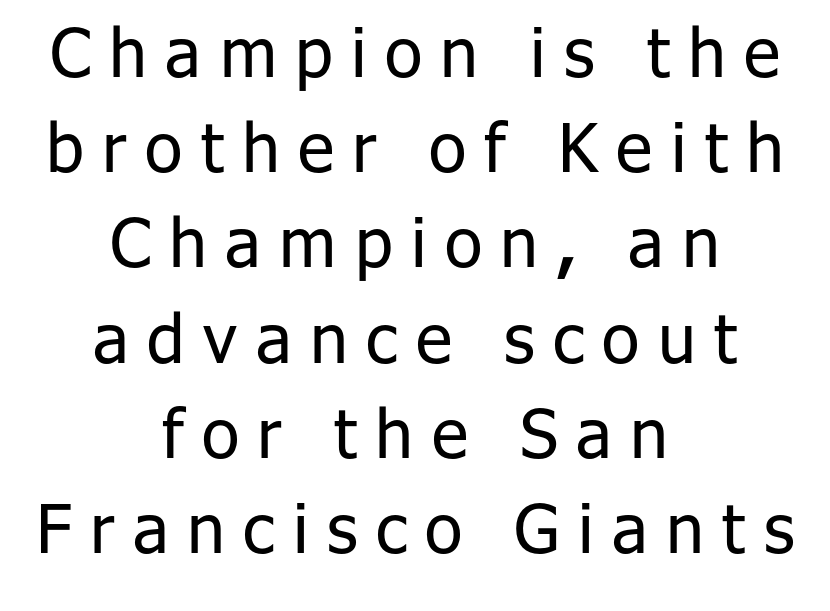
{"serif": "no", "italic": "no", "bold": "no", "weight": "regular", "width": "normal", "stroke_contrast": "low", "x_height": "medium", "monospaced": "no", "underline": "no", "align": "center", "line_spacing": "normal", "line_spacing_ratio": 1.4, "letter_spacing": "wide", "letter_spacing_em": 0.27, "glyph_px": 68}
